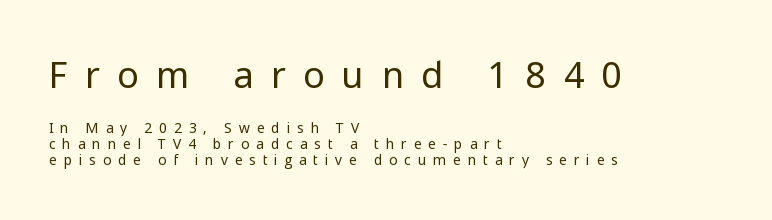
{"serif": "no", "italic": "no", "bold": "no", "weight": "regular", "width": "normal", "stroke_contrast": "low", "x_height": "medium", "monospaced": "no", "underline": "no", "align": "left", "line_spacing": "tight", "line_spacing_ratio": 1.13, "letter_spacing": "wide", "letter_spacing_em": 0.5, "larger_block": "first", "size_ratio": 2.57, "glyph_px": 36}
